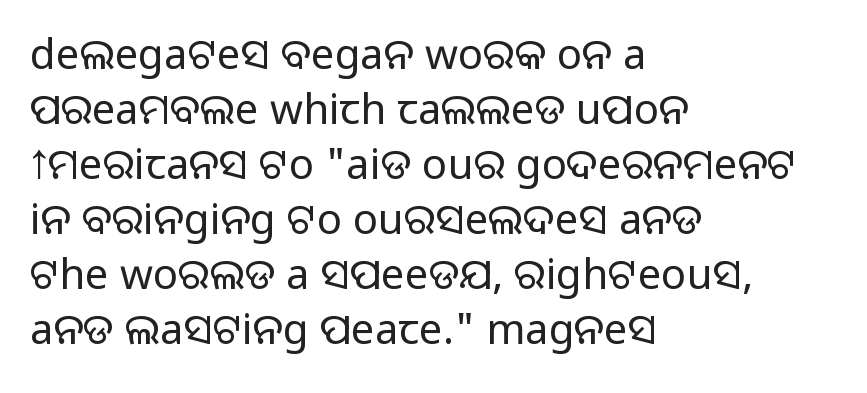
{"serif": "no", "italic": "no", "bold": "no", "weight": "regular", "width": "normal", "stroke_contrast": "low", "x_height": "large", "monospaced": "no", "underline": "no", "align": "left", "line_spacing": "normal", "line_spacing_ratio": 1.31, "letter_spacing": "normal", "letter_spacing_em": 0.0, "glyph_px": 42}
